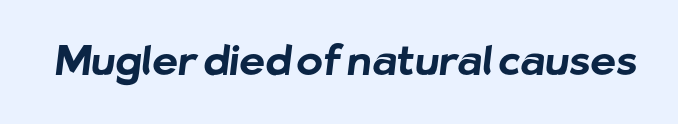
Q: Is the text bold? A: Yes.
Q: Is the typeface a serif or a sans-serif typeface? A: Sans-serif.
Q: Is the text underlined? A: No.
Q: Is the spacing between letters normal or unusually wide? A: Normal.
Q: Width (condensed, normal, or wide)? A: Normal.
Q: Stroke contrast? A: Low.
Q: x-height? A: Medium.
Q: Monospaced? A: No.
